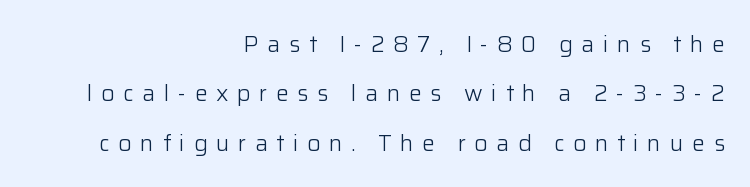
Q: Is the text bold? A: No.
Q: Is the text italic (slanted)? A: No, it is upright.
Q: Is the text underlined? A: No.
Q: How is the paragraph aligned? A: Right-aligned.
Q: Is the spacing between letters normal or unusually wide? A: Unusually wide.
Q: Is the spacing between lines tight, normal or loose? A: Loose.
